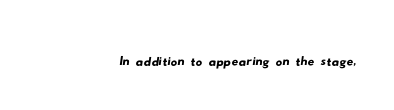
Nope, no serifs anywhere on these letters. Line ends are locked; line starts wander. Plain, unruled lines of type. This sample uses plain, unmodified letter spacing. Do the characters align in a grid? No, the font is proportional.
